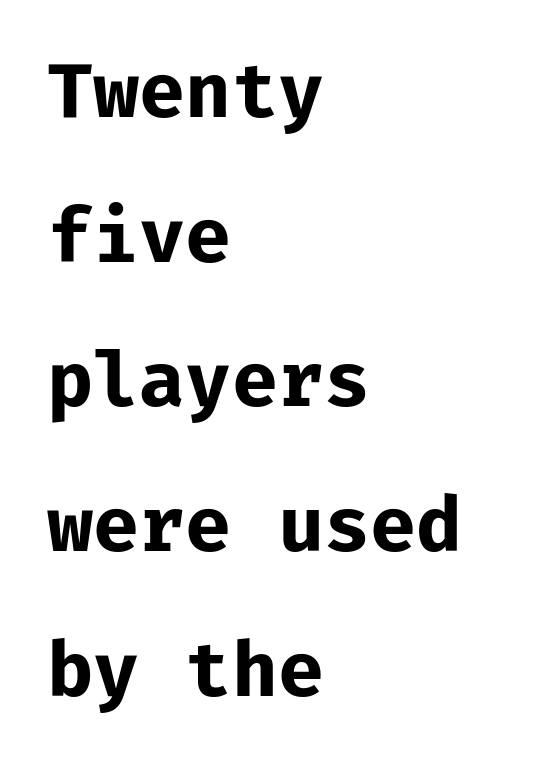
The specimen omits any rule beneath the text block's lines. Upright lettering throughout. Grotesque or geometric, the face here clearly has no serifs. Whoever set this chose breathing room over compactness in the vertical rhythm.
